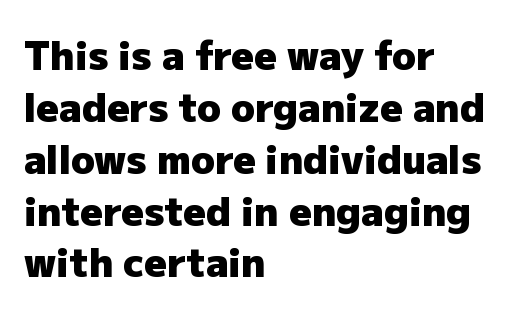
Horizontal bands of white between lines are of average thickness. Standard letterfit; no display-style spreading of the glyphs. You could not count columns in this text — the font is proportionally spaced. Set as a true bold cut, around the 700 mark. Type without underlining. The letters carry no serifs — their stems end cleanly without finishing strokes.
